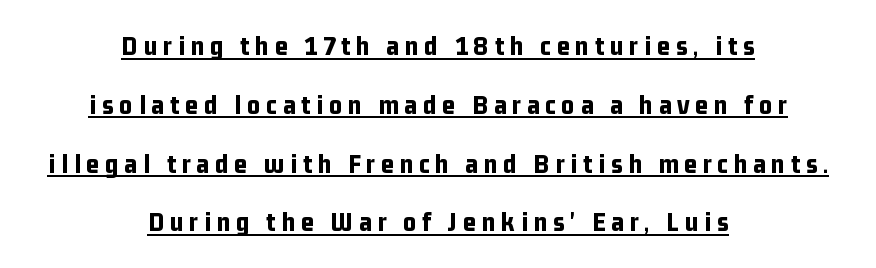
Q: Is the text bold? A: Yes.
Q: Is the text italic (slanted)? A: No, it is upright.
Q: Is the typeface a serif or a sans-serif typeface? A: Sans-serif.
Q: Is the text underlined? A: Yes.
Q: How is the paragraph aligned? A: Centered.
Q: Is the spacing between letters normal or unusually wide? A: Unusually wide.
Q: Is the spacing between lines tight, normal or loose? A: Loose.
Q: Width (condensed, normal, or wide)? A: Condensed.
Q: Stroke contrast? A: Low.
Q: x-height? A: Medium.
Q: Monospaced? A: No.
